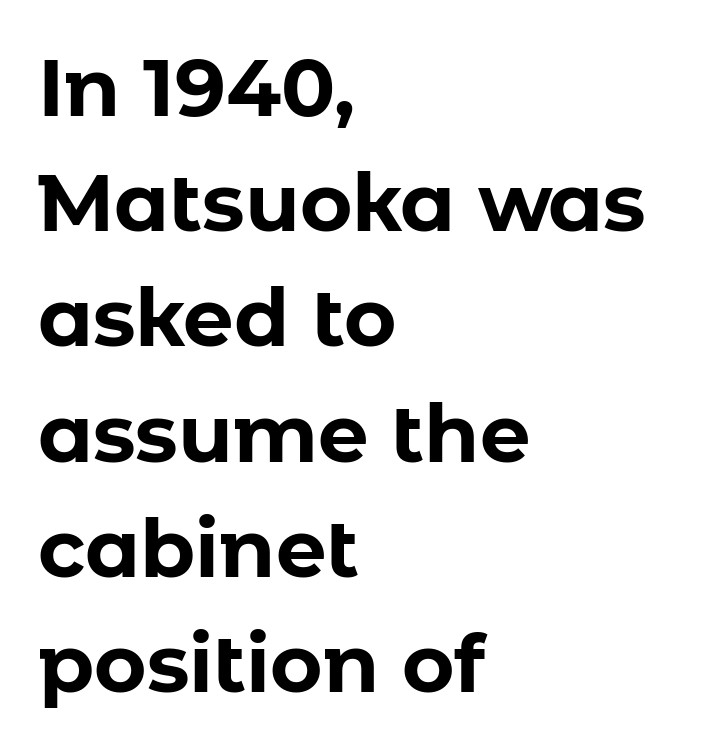
The image shows 80 px bold sans-serif type, upright; set left-aligned, normal line spacing (1.44x), normal letter spacing, not underlined; low stroke contrast and a medium x-height.
